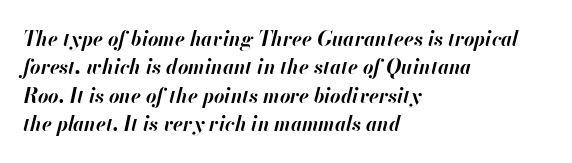
A normal amount of white space separates one row of letters from the next. The face used here has the dense, thick strokes of a bold. Layout note: lines flush left. Honestly, there is no underline to notice here at all. Caption: standard tracking, unaltered. Notice how the stems are inclined rather than vertical — that's the hallmark of italics.
